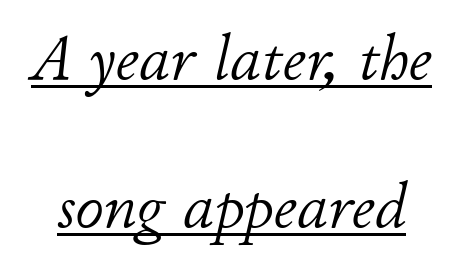
The image shows 64 px light type, italic (leaning right); set loose line spacing (2.31x), normal letter spacing, underlined; low stroke contrast and a small x-height.
